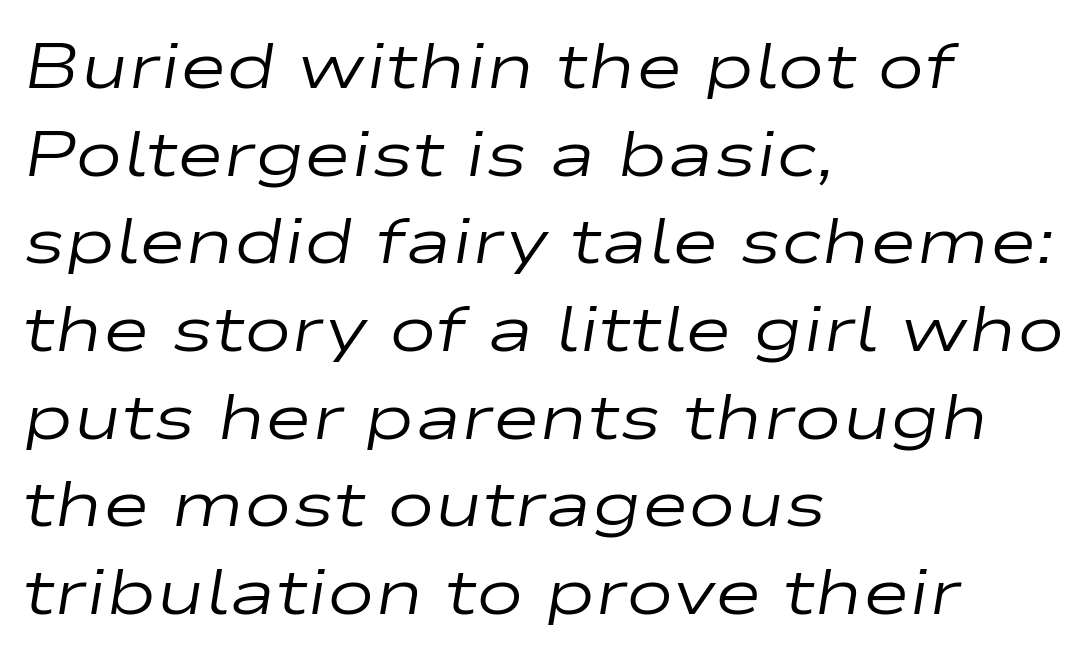
{"italic": "yes", "lean": "right", "slant_degrees": 9, "bold": "no", "weight": "regular", "width": "wide", "stroke_contrast": "low", "x_height": "medium", "monospaced": "no", "underline": "no", "align": "left", "line_spacing": "normal", "line_spacing_ratio": 1.37, "letter_spacing": "normal", "letter_spacing_em": 0.0, "glyph_px": 64}
